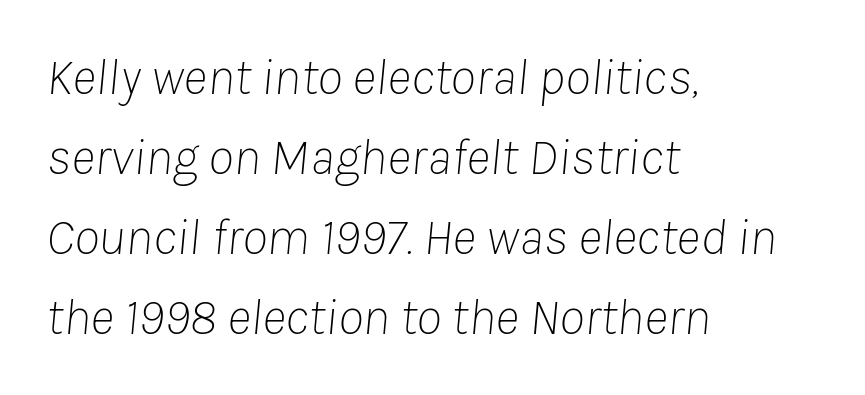
The image shows 52 px thin type, italic (leaning right); set left-aligned, normal line spacing (1.54x), normal letter spacing, not underlined; low stroke contrast and a medium x-height.
